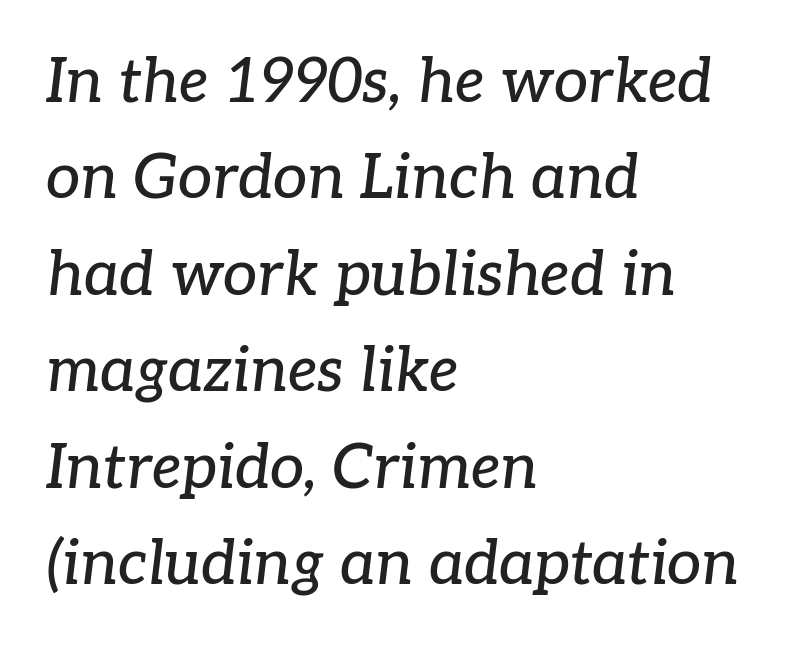
The image shows 61 px serif type, italic (leaning right); set left-aligned, normal line spacing (1.58x), normal letter spacing, not underlined; low stroke contrast and a medium x-height.
